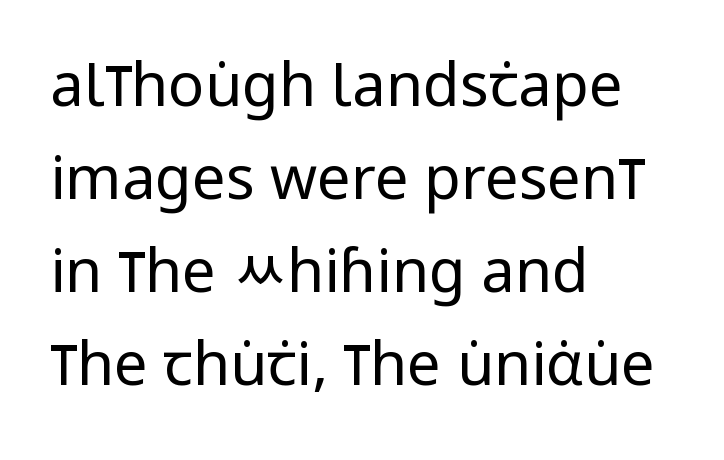
Q: Is the text bold? A: No.
Q: Is the text italic (slanted)? A: No, it is upright.
Q: Is the typeface a serif or a sans-serif typeface? A: Sans-serif.
Q: Is the text underlined? A: No.
Q: How is the paragraph aligned? A: Left-aligned.
Q: Is the spacing between letters normal or unusually wide? A: Normal.
Q: Is the spacing between lines tight, normal or loose? A: Normal.
Q: Width (condensed, normal, or wide)? A: Condensed.
Q: Stroke contrast? A: Low.
Q: x-height? A: Large.
Q: Monospaced? A: No.
